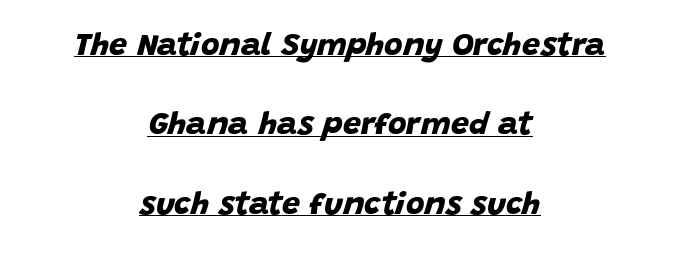
{"serif": "no", "bold": "yes", "weight": "bold", "width": "normal", "stroke_contrast": "low", "x_height": "large", "monospaced": "no", "underline": "yes", "align": "center", "line_spacing": "loose", "line_spacing_ratio": 2.48, "letter_spacing": "normal", "letter_spacing_em": 0.0, "glyph_px": 32}
